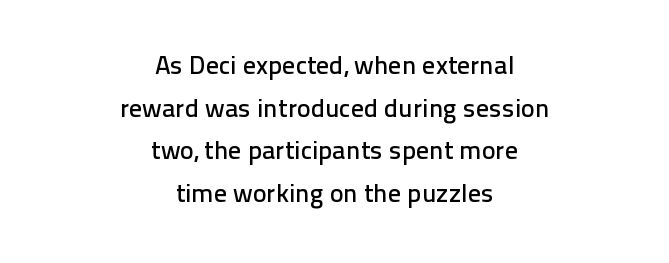
{"italic": "no", "underline": "no", "align": "center", "line_spacing": "normal", "line_spacing_ratio": 1.64, "letter_spacing": "normal", "letter_spacing_em": 0.0, "glyph_px": 26}
